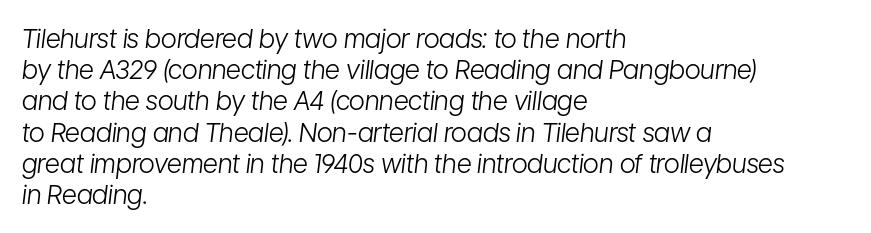
Q: Is the text bold? A: No.
Q: Is the text italic (slanted)? A: Yes, it leans right by about 7 degrees.
Q: Is the text underlined? A: No.
Q: How is the paragraph aligned? A: Left-aligned.
Q: Is the spacing between letters normal or unusually wide? A: Normal.
